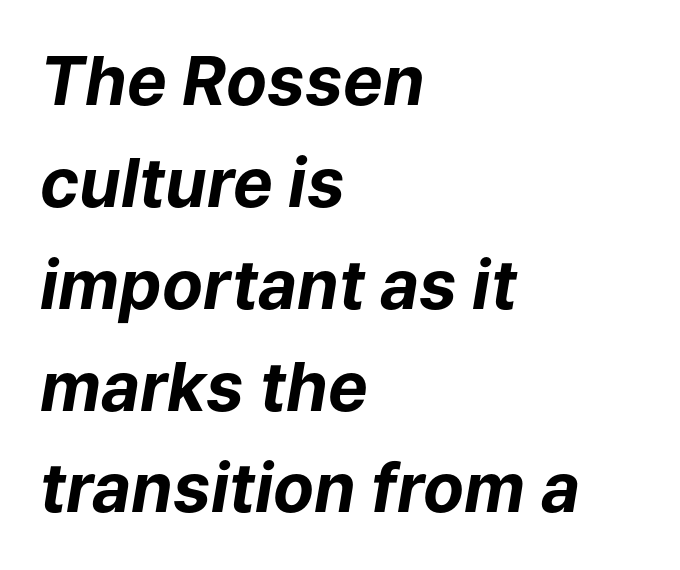
{"italic": "yes", "lean": "right", "slant_degrees": 9, "bold": "yes", "weight": "bold", "width": "normal", "stroke_contrast": "low", "x_height": "medium", "monospaced": "no", "underline": "no", "align": "left", "line_spacing": "normal", "line_spacing_ratio": 1.52, "letter_spacing": "normal", "letter_spacing_em": 0.0, "glyph_px": 67}
